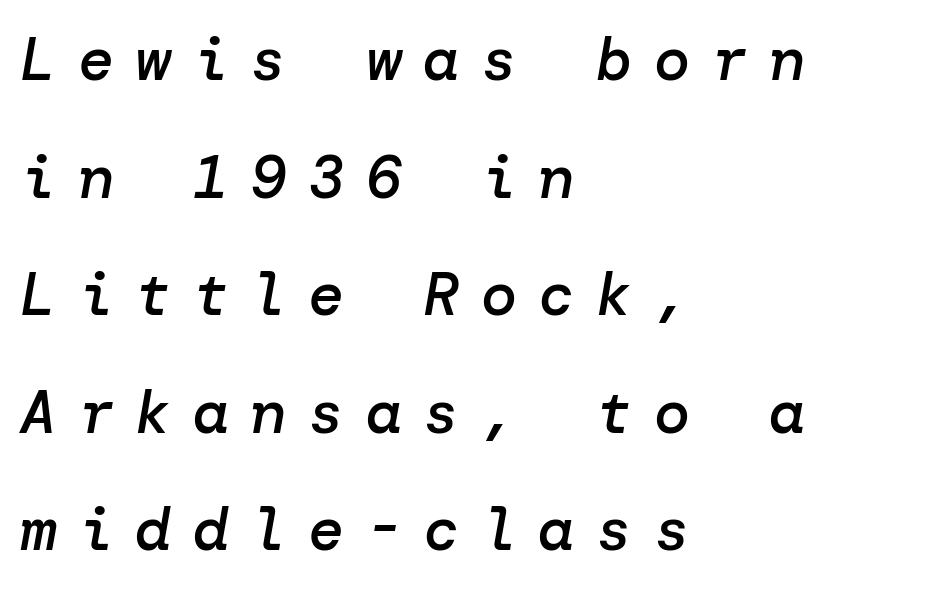
On the weight axis this lands at semibold, roughly 600. The text block is weighted toward the left margin, trailing off unevenly rightward. Tall strokes in this sample are angled rather than plumb. Beneath every word, the page is bare. What's the leading like? Stretched, with rows far apart. The face used here is rendered with a markedly widened letterfit.
